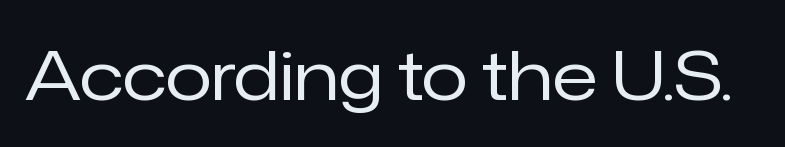
Nothing heavy about these letters — not bold at all. The rendering uses natural spacing where letterforms have individual widths. The characters display no serif detailing; their extremities are plain. There is no visible air inserted between adjacent glyphs. Clear beneath every line of the passage.
